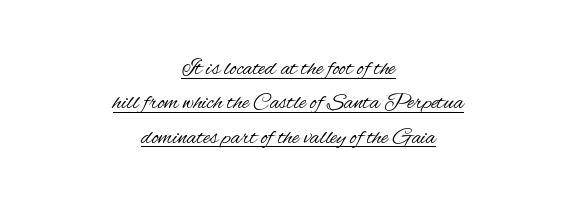
Q: Is the text bold? A: No.
Q: Is the text italic (slanted)? A: Yes.
Q: Is the text underlined? A: Yes.
Q: How is the paragraph aligned? A: Centered.
Q: Is the spacing between letters normal or unusually wide? A: Normal.
Q: Is the spacing between lines tight, normal or loose? A: Normal.
